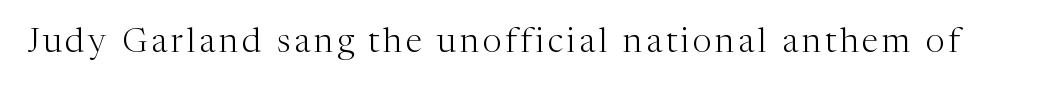
Q: Is the text bold? A: No.
Q: Is the text italic (slanted)? A: No, it is upright.
Q: Is the typeface a serif or a sans-serif typeface? A: Serif.
Q: Is the text underlined? A: No.
Q: Width (condensed, normal, or wide)? A: Normal.
Q: Stroke contrast? A: Medium.
Q: x-height? A: Medium.
Q: Monospaced? A: No.
